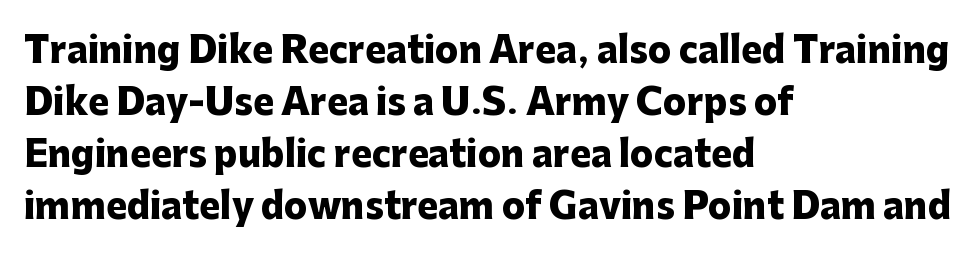
{"serif": "no", "italic": "no", "bold": "yes", "weight": "heavy", "width": "normal", "stroke_contrast": "low", "x_height": "medium", "monospaced": "no", "underline": "no", "align": "left", "line_spacing": "normal", "line_spacing_ratio": 1.49, "letter_spacing": "normal", "letter_spacing_em": 0.0, "glyph_px": 35}
